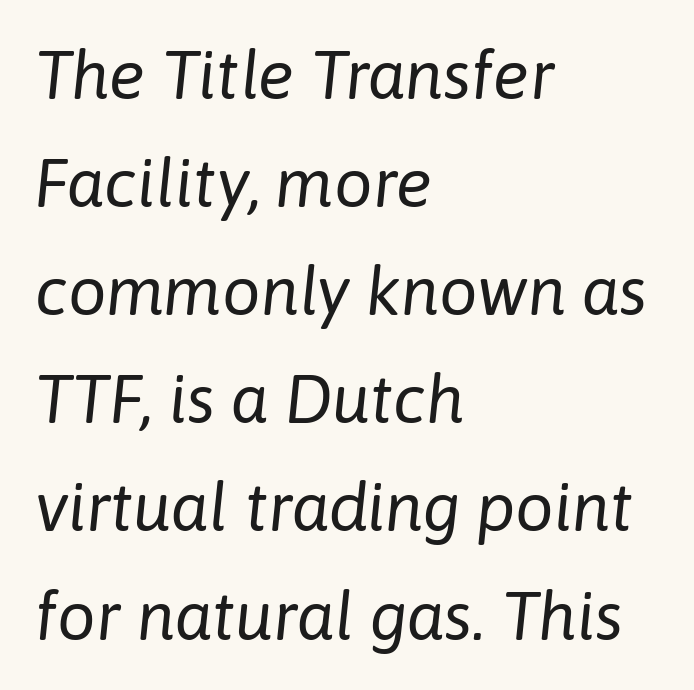
Q: Is the text bold? A: No.
Q: Is the text italic (slanted)? A: Yes, it leans right by about 6 degrees.
Q: Is the text underlined? A: No.
Q: How is the paragraph aligned? A: Left-aligned.
Q: Is the spacing between letters normal or unusually wide? A: Normal.
Q: Is the spacing between lines tight, normal or loose? A: Normal.
Q: Width (condensed, normal, or wide)? A: Normal.
Q: Stroke contrast? A: Low.
Q: x-height? A: Medium.
Q: Monospaced? A: No.
